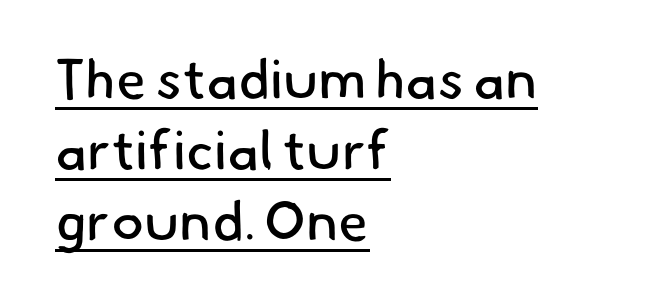
Q: Is the text bold? A: No.
Q: Is the typeface a serif or a sans-serif typeface? A: Sans-serif.
Q: Is the text underlined? A: Yes.
Q: How is the paragraph aligned? A: Left-aligned.
Q: Is the spacing between letters normal or unusually wide? A: Normal.
Q: Is the spacing between lines tight, normal or loose? A: Normal.
Q: Width (condensed, normal, or wide)? A: Normal.
Q: Stroke contrast? A: Low.
Q: x-height? A: Small.
Q: Monospaced? A: No.
